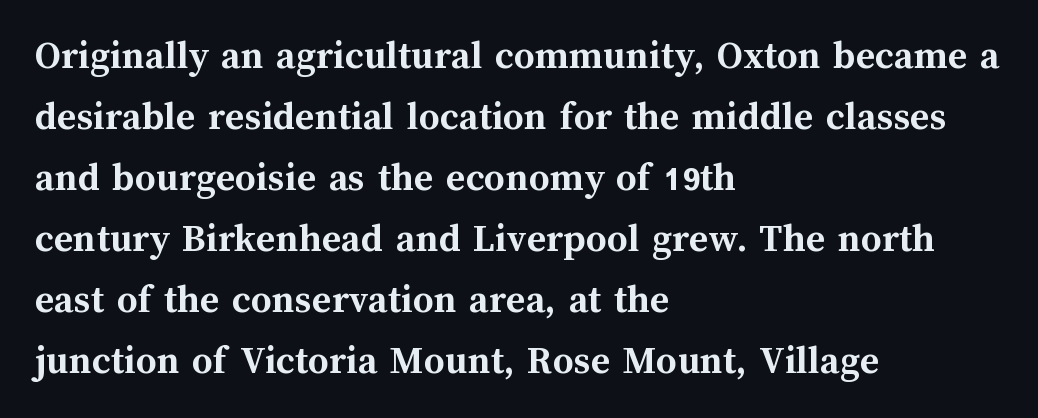
The font's upright variant was chosen for this text. A typesetter would call this zero additional tracking. The glyphs have the mass of a bold cut. The face used here is proportionally spaced, like ordinary book or web type.
